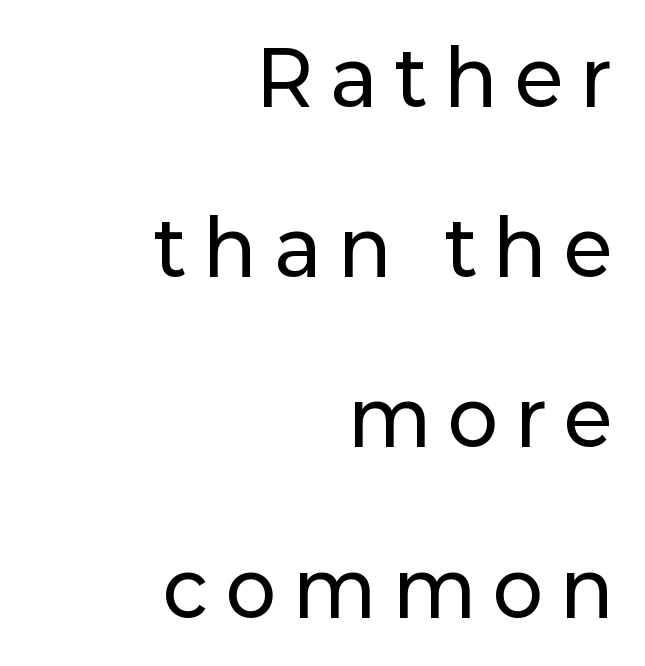
Q: Is the text italic (slanted)? A: No, it is upright.
Q: Is the typeface a serif or a sans-serif typeface? A: Sans-serif.
Q: Is the text underlined? A: No.
Q: How is the paragraph aligned? A: Right-aligned.
Q: Is the spacing between letters normal or unusually wide? A: Unusually wide.
Q: Is the spacing between lines tight, normal or loose? A: Loose.
Q: Width (condensed, normal, or wide)? A: Normal.
Q: Stroke contrast? A: Low.
Q: x-height? A: Medium.
Q: Monospaced? A: No.
